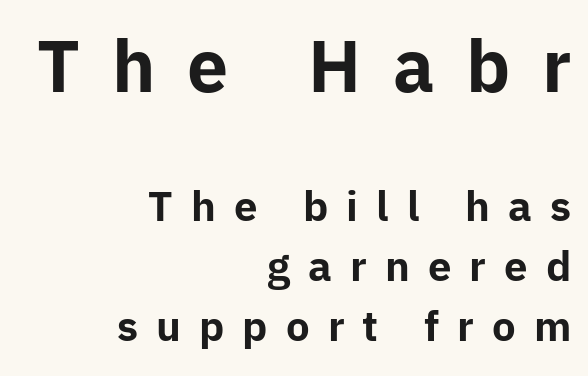
Q: Is the text bold? A: Yes.
Q: Is the text italic (slanted)? A: No, it is upright.
Q: Is the typeface a serif or a sans-serif typeface? A: Sans-serif.
Q: Is the text underlined? A: No.
Q: How is the paragraph aligned? A: Right-aligned.
Q: Is the spacing between letters normal or unusually wide? A: Unusually wide.
Q: Is the spacing between lines tight, normal or loose? A: Normal.
Q: Which block of text is set in a larger size, the first (top) or the second (bottom)? A: The first (top) one.
Q: Width (condensed, normal, or wide)? A: Normal.
Q: Stroke contrast? A: Low.
Q: x-height? A: Medium.
Q: Monospaced? A: No.
